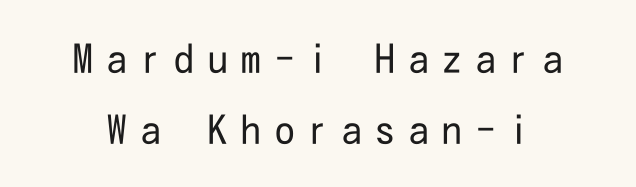
The image shows 39 px regular-weight, condensed sans-serif type, upright; set line spacing 1.82x, unusually wide letter spacing (+0.36 em), not underlined; low stroke contrast and a medium x-height.
